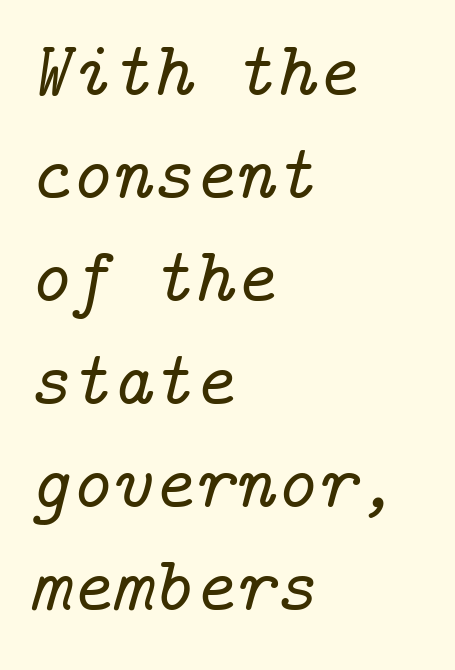
{"serif": "yes", "italic": "yes", "lean": "right", "slant_degrees": 14, "width": "normal", "stroke_contrast": "low", "x_height": "medium", "underline": "no", "align": "left", "line_spacing": "normal", "line_spacing_ratio": 1.32, "letter_spacing": "normal", "letter_spacing_em": 0.0, "glyph_px": 78}
